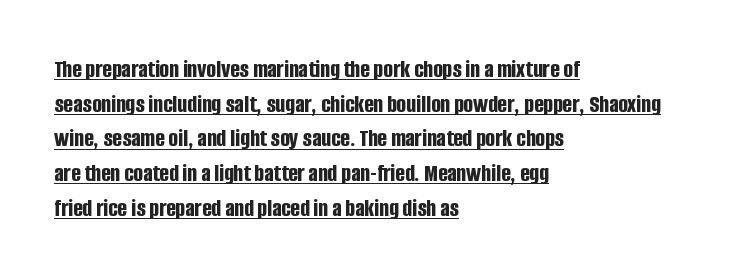
The image shows 25 px bold type, upright; set left-aligned, normal line spacing (1.39x), normal letter spacing, underlined.
